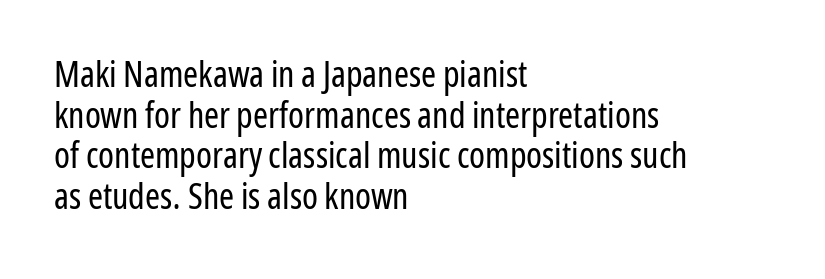
{"serif": "no", "italic": "no", "bold": "no", "weight": "regular", "width": "condensed", "stroke_contrast": "low", "x_height": "medium", "monospaced": "no", "underline": "no", "align": "left", "line_spacing": "tight", "line_spacing_ratio": 1.13, "letter_spacing": "normal", "letter_spacing_em": 0.0, "glyph_px": 36}
